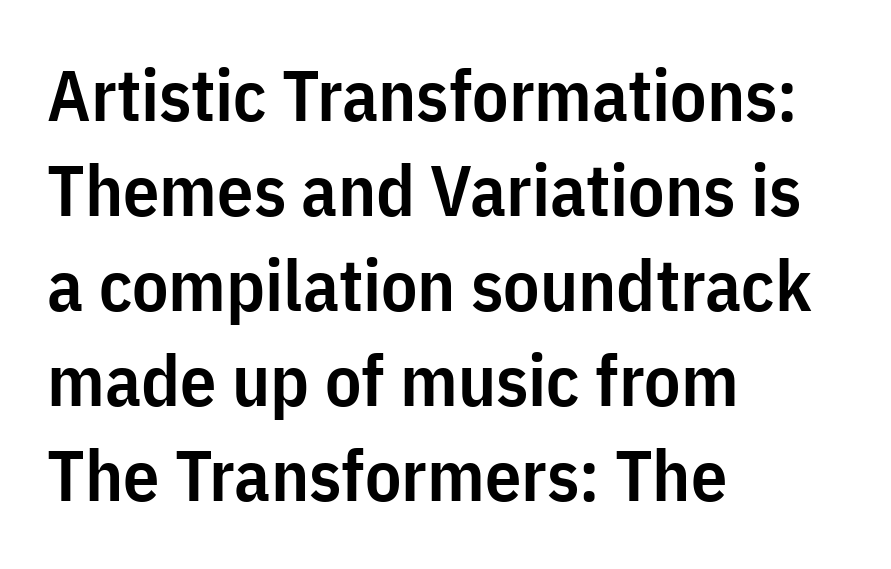
{"serif": "no", "italic": "no", "bold": "semi", "weight": "semibold", "width": "condensed", "stroke_contrast": "low", "x_height": "medium", "monospaced": "no", "underline": "no", "align": "left", "line_spacing": "normal", "line_spacing_ratio": 1.32, "letter_spacing": "normal", "letter_spacing_em": 0.0, "glyph_px": 72}
